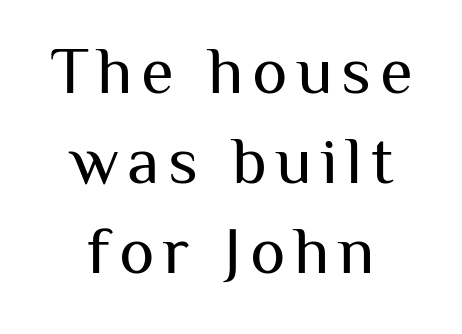
Q: Is the text bold? A: No.
Q: Is the text italic (slanted)? A: No, it is upright.
Q: Is the typeface a serif or a sans-serif typeface? A: Sans-serif.
Q: Is the text underlined? A: No.
Q: How is the paragraph aligned? A: Centered.
Q: Is the spacing between lines tight, normal or loose? A: Normal.
Q: Width (condensed, normal, or wide)? A: Normal.
Q: Stroke contrast? A: Medium.
Q: x-height? A: Medium.
Q: Monospaced? A: No.
